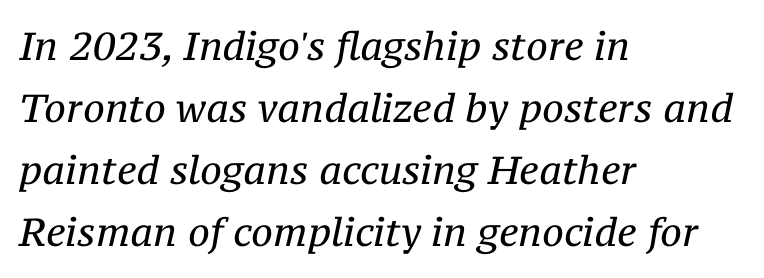
A typesetter would mark this as italic. Heaviness? Minimal to ordinary, like unemphasized prose. Honestly, the letter spacing is just normal — you wouldn't notice it. The rows are spaced the way most documents space them. Letters rest on an invisible, unmarked baseline. The letters advance in unequal steps, a hallmark of proportional type.
